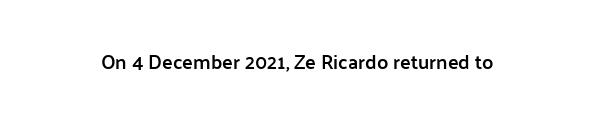
Q: Is the text bold? A: Semi-bold.
Q: Is the text italic (slanted)? A: No, it is upright.
Q: Is the text underlined? A: No.
Q: Is the spacing between letters normal or unusually wide? A: Normal.
